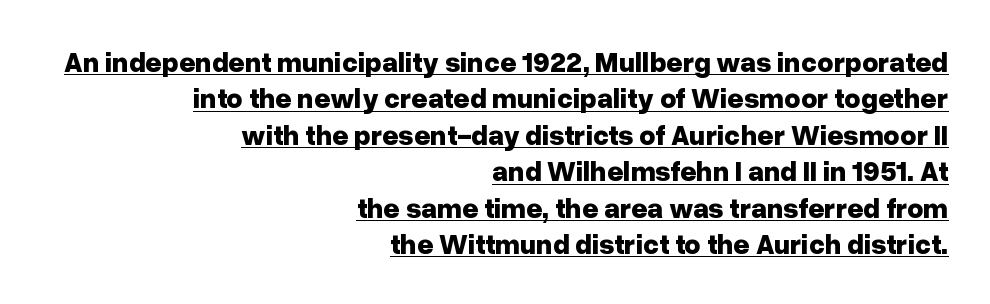
Q: Is the text bold? A: Yes.
Q: Is the text italic (slanted)? A: No, it is upright.
Q: Is the typeface a serif or a sans-serif typeface? A: Sans-serif.
Q: Is the text underlined? A: Yes.
Q: How is the paragraph aligned? A: Right-aligned.
Q: Is the spacing between letters normal or unusually wide? A: Normal.
Q: Is the spacing between lines tight, normal or loose? A: Normal.
Q: Width (condensed, normal, or wide)? A: Normal.
Q: Stroke contrast? A: Low.
Q: x-height? A: Medium.
Q: Monospaced? A: No.
